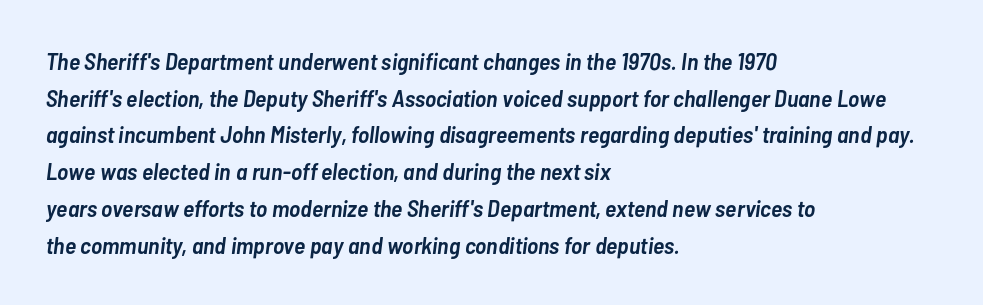
Q: Is the text bold? A: Semi-bold.
Q: Is the text italic (slanted)? A: Yes, it leans right by about 7 degrees.
Q: Is the text underlined? A: No.
Q: How is the paragraph aligned? A: Left-aligned.
Q: Is the spacing between letters normal or unusually wide? A: Normal.
Q: Is the spacing between lines tight, normal or loose? A: Normal.
